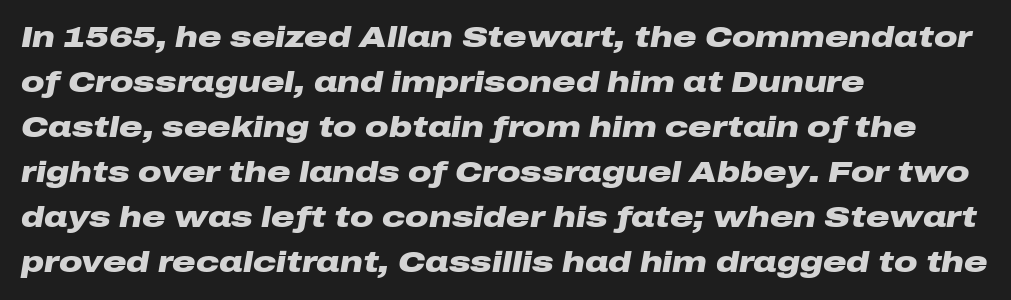
The image shows 29 px heavy, wide type, italic (leaning right); set left-aligned, normal line spacing (1.55x), normal letter spacing, not underlined; low stroke contrast and a medium x-height.
